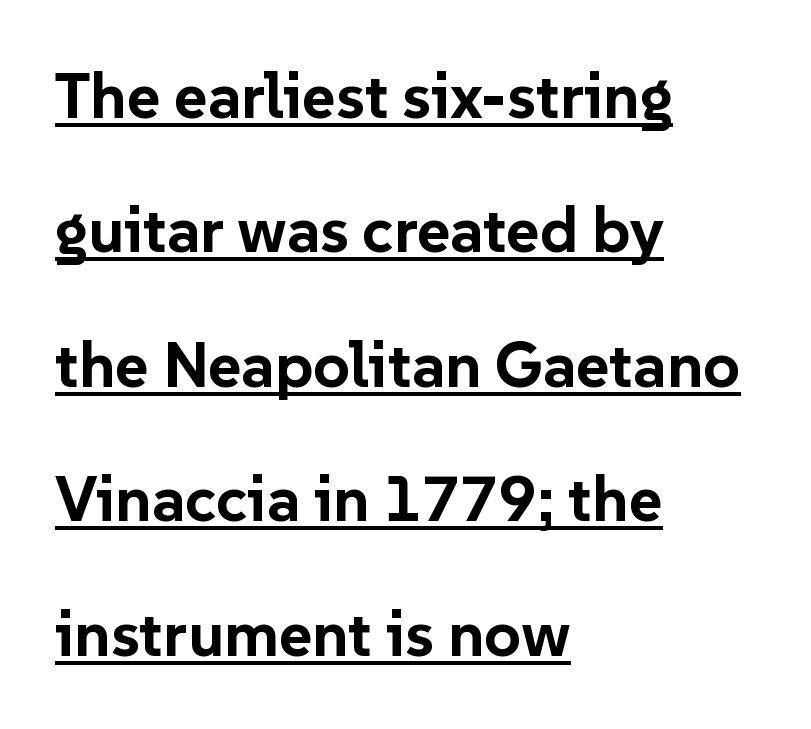
{"serif": "no", "italic": "no", "bold": "yes", "weight": "bold", "width": "normal", "stroke_contrast": "low", "x_height": "medium", "monospaced": "no", "underline": "yes", "align": "left", "line_spacing": "loose", "line_spacing_ratio": 2.1, "letter_spacing": "normal", "letter_spacing_em": 0.0, "glyph_px": 64}
